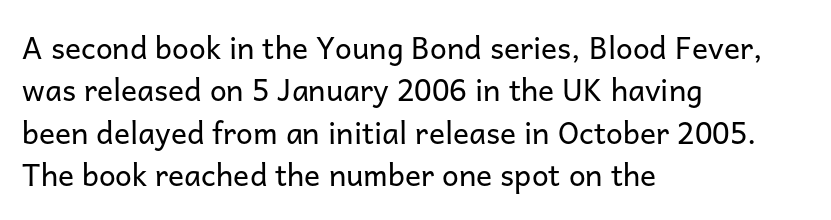
The image shows 30 px regular-weight sans-serif type, upright; set left-aligned, normal line spacing (1.41x), normal letter spacing, not underlined; low stroke contrast and a medium x-height.
